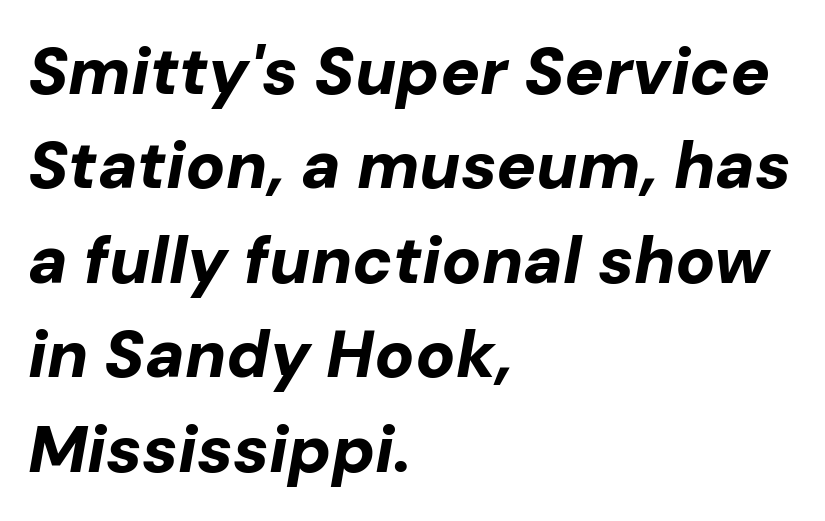
The line texture is even and compact thanks to regular tracking. In terms of leading, this rendering sits right in the middle. Each letter keeps its own natural width here, so spacing adapts to shape. Set as a true bold cut, around the 700 mark. One-word summary of the alignment: left. Bare-footed words on every line.
